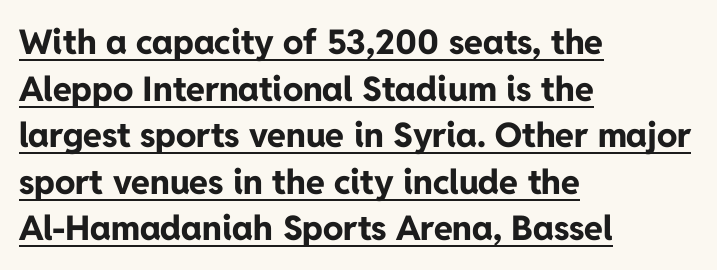
{"serif": "no", "italic": "no", "bold": "yes", "weight": "bold", "width": "normal", "stroke_contrast": "low", "x_height": "medium", "monospaced": "no", "underline": "yes", "align": "left", "line_spacing": "normal", "line_spacing_ratio": 1.37, "letter_spacing": "normal", "letter_spacing_em": 0.0, "glyph_px": 34}
